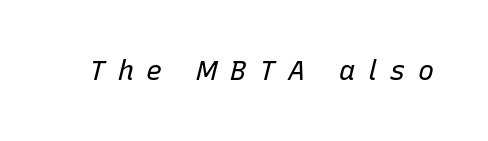
Heaviness? Minimal to ordinary, like unemphasized prose. Does extra space separate the letters? Yes, quite a lot of it. Designer's note — italics engaged. Check under the words: just untouched page.
